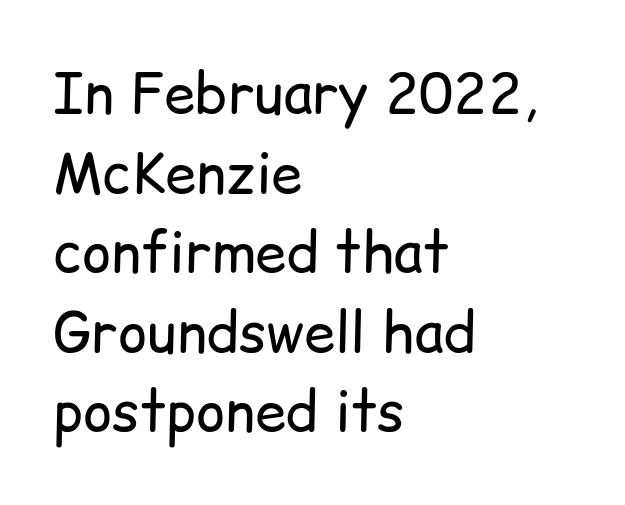
The image shows 56 px regular-weight sans-serif type, upright; set left-aligned, normal line spacing (1.42x), normal letter spacing, not underlined; low stroke contrast and a medium x-height.
